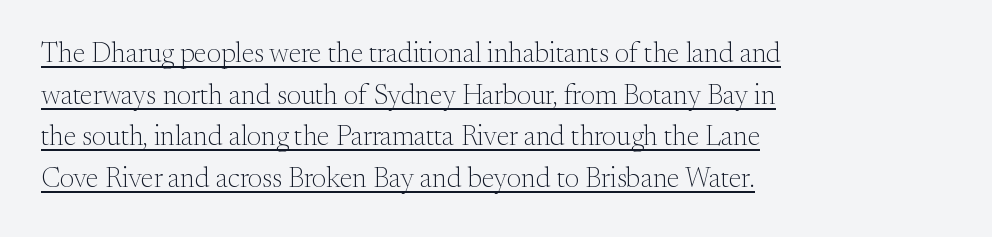
This block has exactly the height ordinary leading produces. Counters stay open thanks to moderate or lighter strokes. This rendering features underlined lettering. Yep, those are serifs on the letters.
